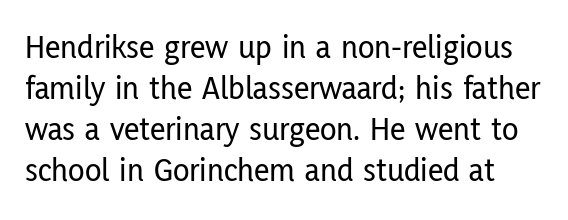
The letters advance in unequal steps, a hallmark of proportional type. Regarding serifs, this sample does without them. The space directly below the letters is spotless. Is the letter spacing exaggerated? No — it looks like the ordinary default.
